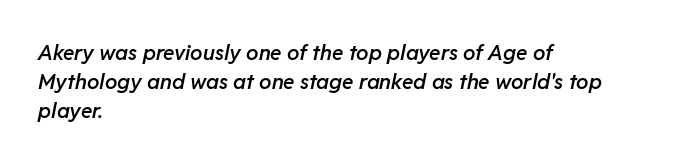
The image shows 21 px text type, italic (leaning right); set left-aligned, normal line spacing (1.37x), normal letter spacing, not underlined.
